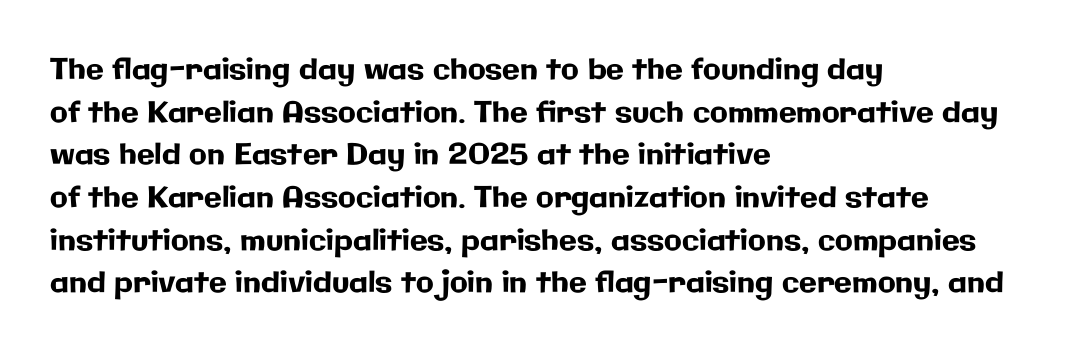
Honestly, there is no underline to notice here at all. Are there feet on the stems? There aren't — it's a sans. The lettering holds an erect, upright posture throughout. One-word summary of the alignment: left. Nothing unusual about the tracking: characters are spaced as the font intends. The space between consecutive lines is moderate.
